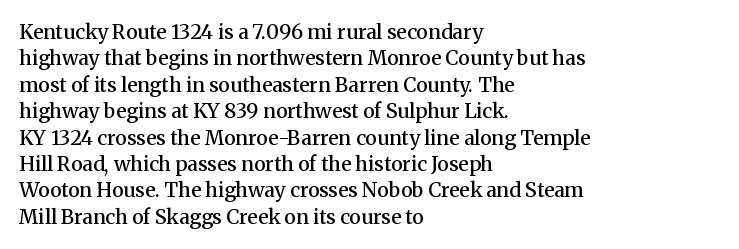
{"italic": "no", "bold": "semi", "underline": "no", "align": "left", "line_spacing": "normal", "line_spacing_ratio": 1.32, "letter_spacing": "normal", "letter_spacing_em": 0.0, "glyph_px": 20}
